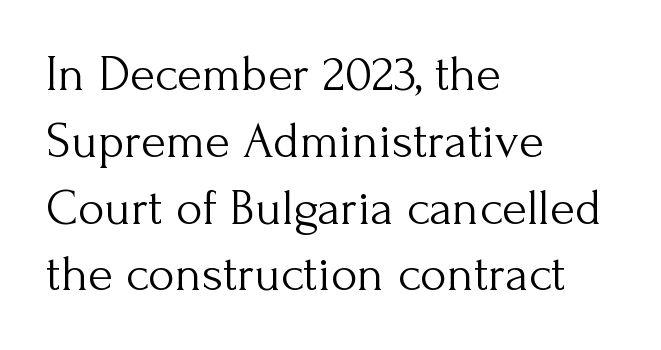
{"serif": "yes", "italic": "no", "bold": "no", "weight": "light", "width": "normal", "stroke_contrast": "medium", "x_height": "small", "monospaced": "no", "underline": "no", "align": "left", "line_spacing": "normal", "line_spacing_ratio": 1.31, "letter_spacing": "normal", "letter_spacing_em": 0.0, "glyph_px": 51}
